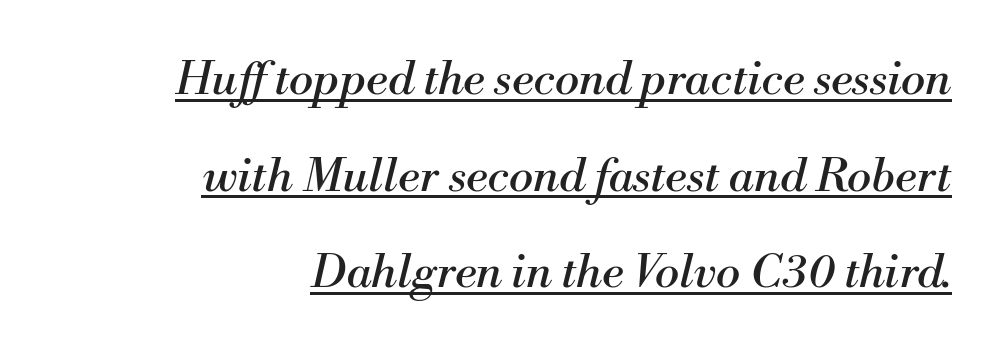
These lines are set flush right with a ragged left edge. Designer's note — italics engaged. The passage shown is not bold in any degree. Loosely led — the rows are spread out. Does the type have serifs? Yes, each stem ends in a small foot. You could not count columns in this text — the font is proportionally spaced.
